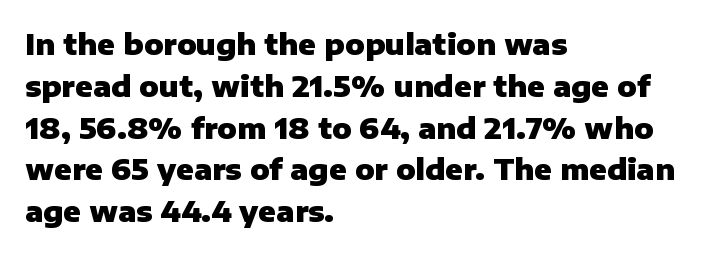
The image shows 29 px heavy sans-serif type, upright; set left-aligned, normal line spacing (1.44x), normal letter spacing, not underlined; low stroke contrast and a medium x-height.
